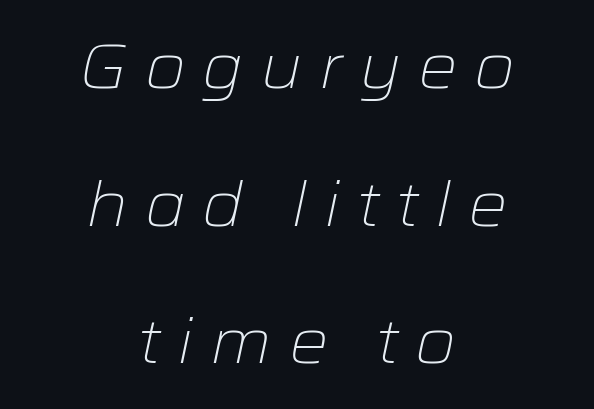
Q: Is the text bold? A: No.
Q: Is the text italic (slanted)? A: Yes, it leans right by about 12 degrees.
Q: Is the text underlined? A: No.
Q: How is the paragraph aligned? A: Centered.
Q: Is the spacing between letters normal or unusually wide? A: Unusually wide.
Q: Is the spacing between lines tight, normal or loose? A: Loose.
Q: Width (condensed, normal, or wide)? A: Wide.
Q: Stroke contrast? A: Low.
Q: x-height? A: Medium.
Q: Monospaced? A: No.
